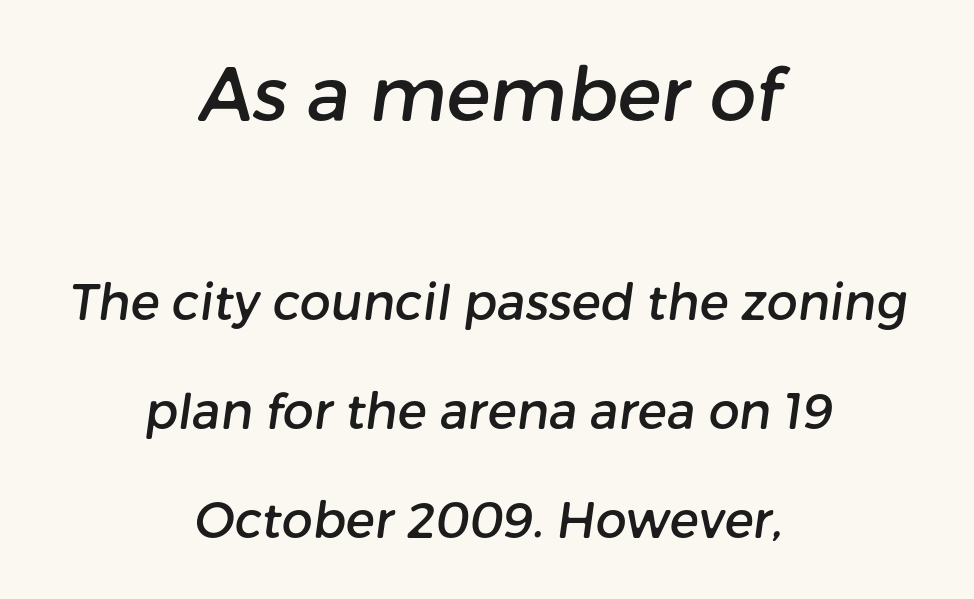
Q: Is the typeface a serif or a sans-serif typeface? A: Sans-serif.
Q: Is the text underlined? A: No.
Q: How is the paragraph aligned? A: Centered.
Q: Is the spacing between letters normal or unusually wide? A: Normal.
Q: Is the spacing between lines tight, normal or loose? A: Loose.
Q: Which block of text is set in a larger size, the first (top) or the second (bottom)? A: The first (top) one.
Q: Width (condensed, normal, or wide)? A: Normal.
Q: Stroke contrast? A: Low.
Q: x-height? A: Medium.
Q: Monospaced? A: No.
